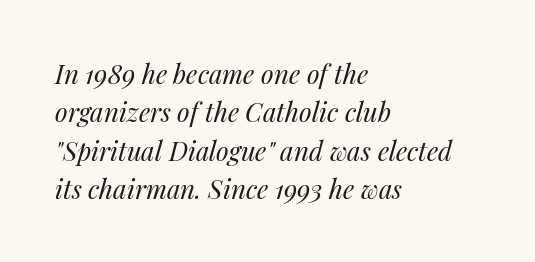
{"italic": "yes", "lean": "right", "slant_degrees": 14, "bold": "no", "underline": "no", "align": "left", "line_spacing": "normal", "line_spacing_ratio": 1.48, "letter_spacing": "normal", "letter_spacing_em": 0.0, "glyph_px": 26}
